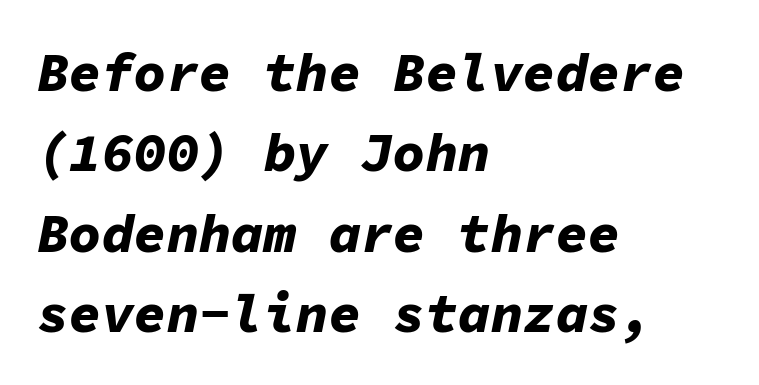
The image shows 54 px bold type, italic (leaning right), monospaced; set left-aligned, normal line spacing (1.49x), normal letter spacing, not underlined; low stroke contrast and a medium x-height.
